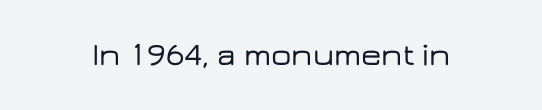
Q: Is the text italic (slanted)? A: No, it is upright.
Q: Is the typeface a serif or a sans-serif typeface? A: Sans-serif.
Q: Is the text underlined? A: No.
Q: Is the spacing between letters normal or unusually wide? A: Normal.
Q: Width (condensed, normal, or wide)? A: Wide.
Q: Stroke contrast? A: Low.
Q: x-height? A: Medium.
Q: Monospaced? A: No.
